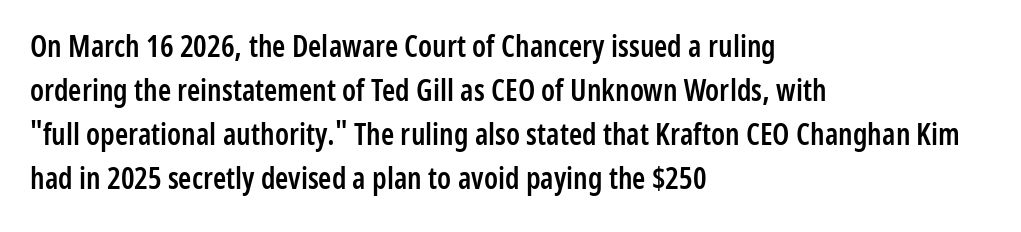
In CSS terms this would be text-align: left. This sample has the flowing, uneven cadence of proportional lettering. The font's upright variant was chosen for this text. One glance says typical: line gaps are just what's usual. Typesetter's note: demi weight, one step under bold. Characters follow at the spacing the type designer built in.
